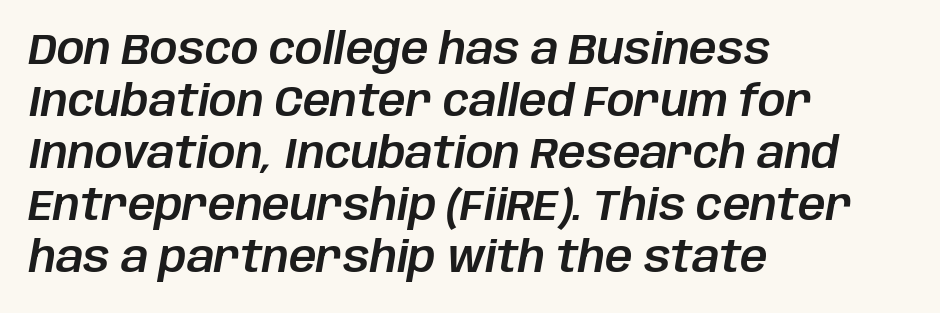
A typesetter would call this proportional, since set widths differ per character. In CSS terms this would be text-align: left. Just letters on the line, the space beneath them empty. Does extra space separate the letters? No, they use regular spacing. Emphasis-style slanted type is in use.
